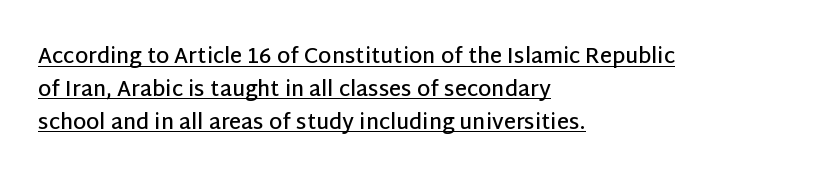
The image shows 21 px text type, upright; set left-aligned, normal line spacing (1.56x), normal letter spacing, underlined.
